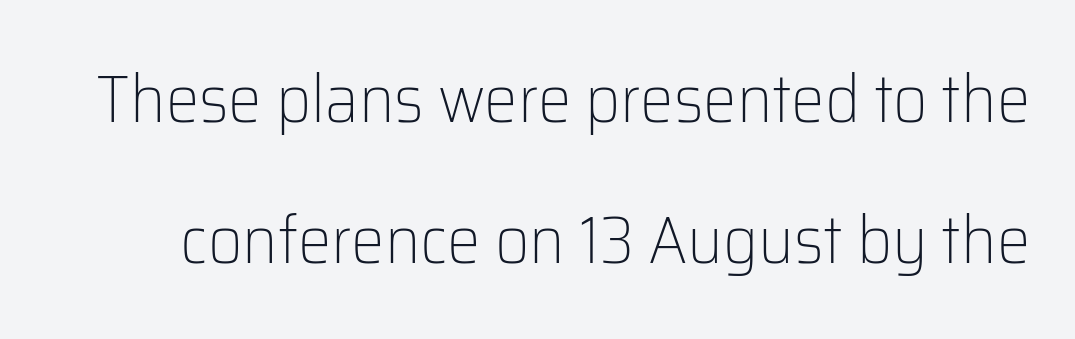
Q: Is the text bold? A: No.
Q: Is the text italic (slanted)? A: No, it is upright.
Q: Is the typeface a serif or a sans-serif typeface? A: Sans-serif.
Q: Is the text underlined? A: No.
Q: Is the spacing between letters normal or unusually wide? A: Normal.
Q: Is the spacing between lines tight, normal or loose? A: Loose.
Q: Width (condensed, normal, or wide)? A: Normal.
Q: Stroke contrast? A: Low.
Q: x-height? A: Medium.
Q: Monospaced? A: No.
